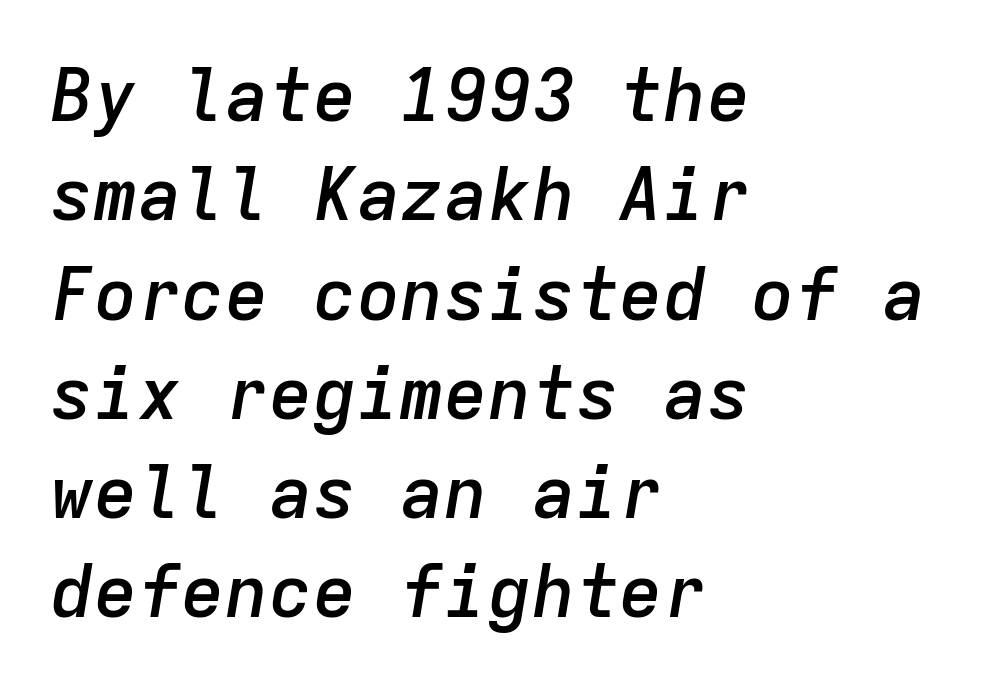
Q: Is the text bold? A: Semi-bold.
Q: Is the text italic (slanted)? A: Yes, it leans right by about 9 degrees.
Q: Is the text underlined? A: No.
Q: How is the paragraph aligned? A: Left-aligned.
Q: Is the spacing between letters normal or unusually wide? A: Normal.
Q: Is the spacing between lines tight, normal or loose? A: Normal.
Q: Width (condensed, normal, or wide)? A: Normal.
Q: Stroke contrast? A: Low.
Q: x-height? A: Medium.
Q: Monospaced? A: Yes.
